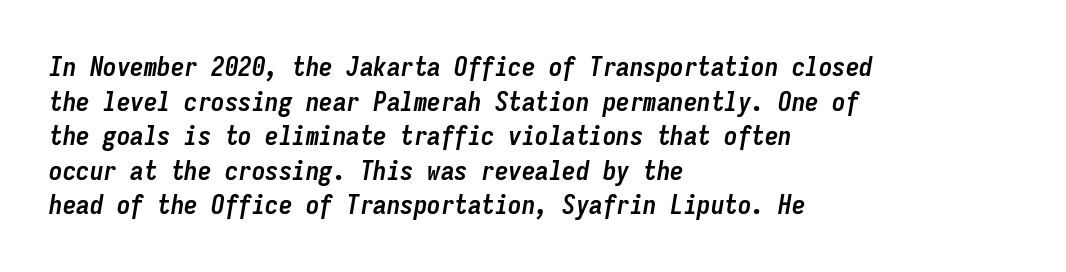
{"italic": "yes", "lean": "right", "slant_degrees": 9, "bold": "yes", "underline": "no", "align": "left", "line_spacing": "normal", "line_spacing_ratio": 1.28, "letter_spacing": "normal", "letter_spacing_em": 0.0, "glyph_px": 27}
